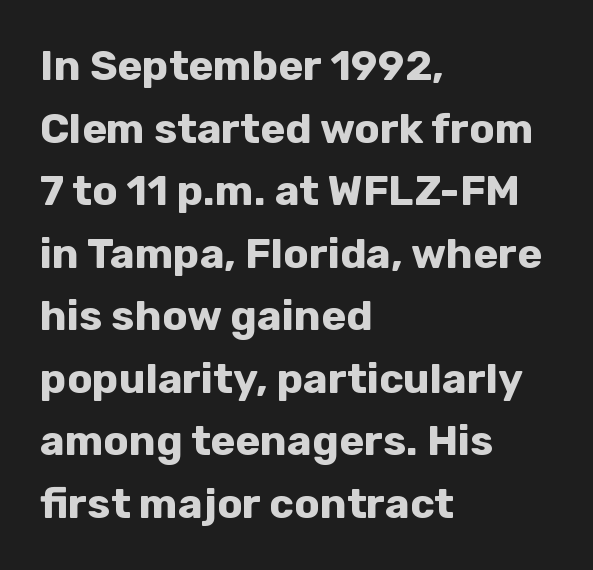
Q: Is the text bold? A: Yes.
Q: Is the text italic (slanted)? A: No, it is upright.
Q: Is the typeface a serif or a sans-serif typeface? A: Sans-serif.
Q: Is the text underlined? A: No.
Q: How is the paragraph aligned? A: Left-aligned.
Q: Is the spacing between letters normal or unusually wide? A: Normal.
Q: Is the spacing between lines tight, normal or loose? A: Normal.
Q: Width (condensed, normal, or wide)? A: Normal.
Q: Stroke contrast? A: Low.
Q: x-height? A: Medium.
Q: Monospaced? A: No.
